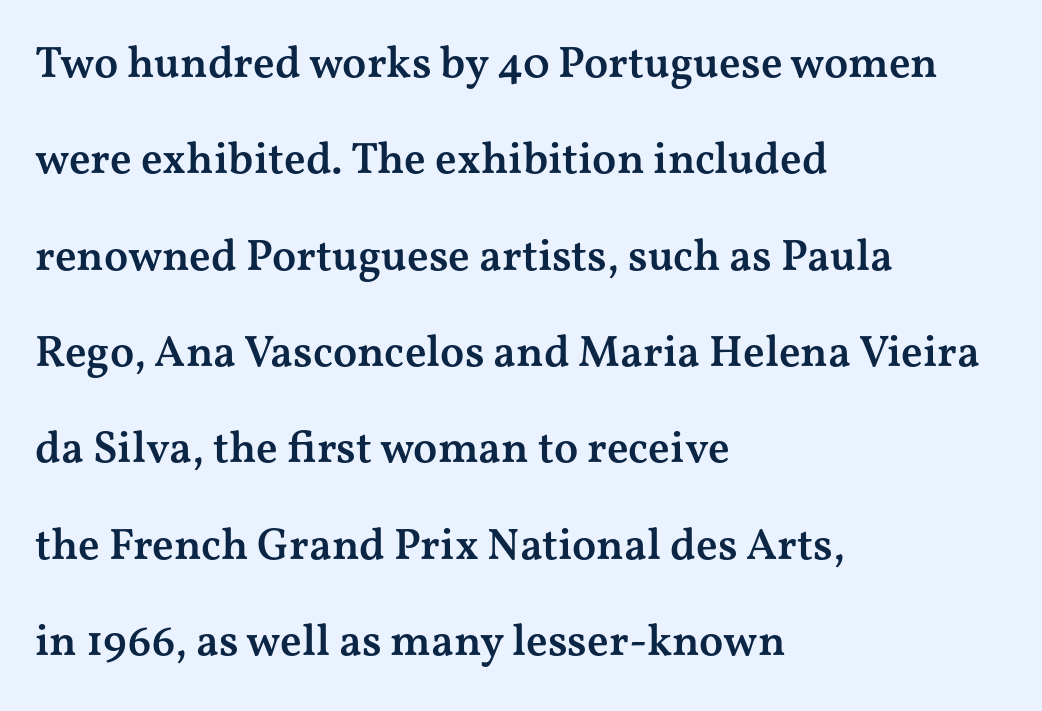
The image shows 44 px semibold, wide serif type, upright; set left-aligned, loose line spacing (2.19x), normal letter spacing, not underlined; medium stroke contrast and a medium x-height.
